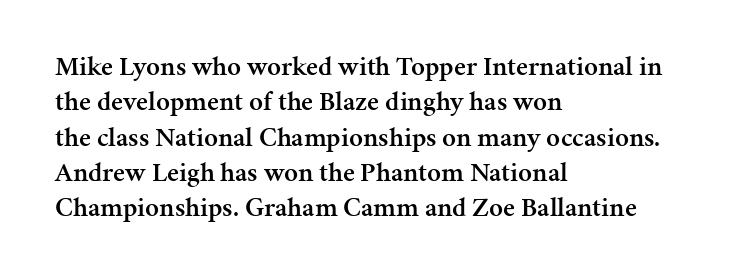
Q: Is the text bold? A: Semi-bold.
Q: Is the text italic (slanted)? A: No, it is upright.
Q: Is the text underlined? A: No.
Q: How is the paragraph aligned? A: Left-aligned.
Q: Is the spacing between letters normal or unusually wide? A: Normal.
Q: Is the spacing between lines tight, normal or loose? A: Normal.
